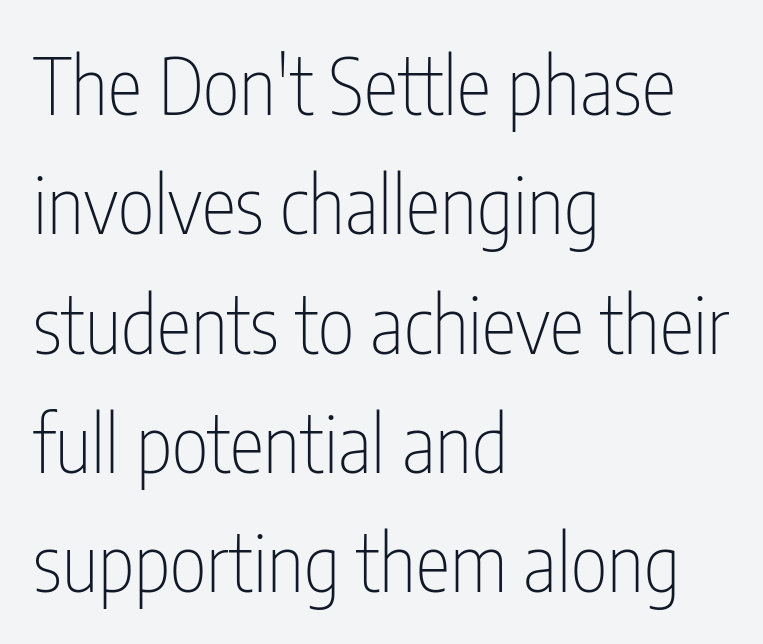
Any mark beneath the type? The region is blank. The passage shown stacks its lines at a standard gap. Is this a sans? Yes — the strokes have no serifs. Vertical strokes here are truly vertical. Characters follow at the spacing the type designer built in. Typeset ragged right — the left edge is the straight one.
